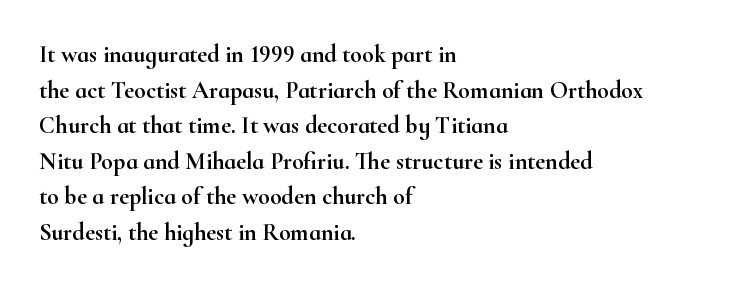
Q: Is the text italic (slanted)? A: No, it is upright.
Q: Is the text underlined? A: No.
Q: How is the paragraph aligned? A: Left-aligned.
Q: Is the spacing between letters normal or unusually wide? A: Normal.
Q: Is the spacing between lines tight, normal or loose? A: Normal.
